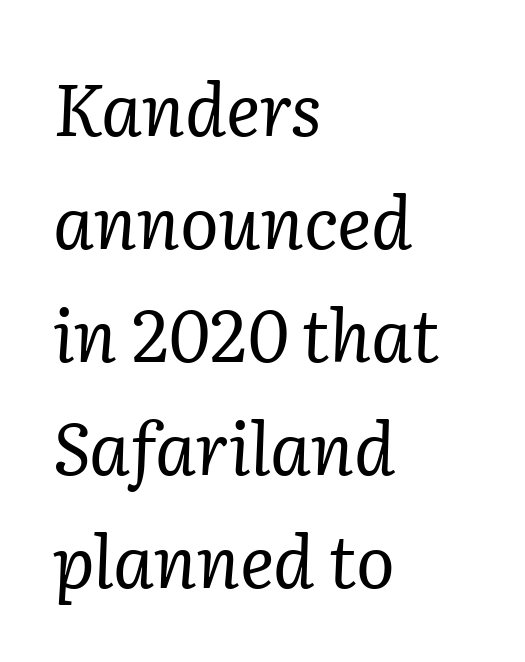
Each word holds together tightly as a unit, with standard inter-letter gaps. Letterform terminals end in serifs throughout the passage. The weight would be labelled regular, book, light, or lighter still. Spacing verdict: proportional, widths tailored to each character.
